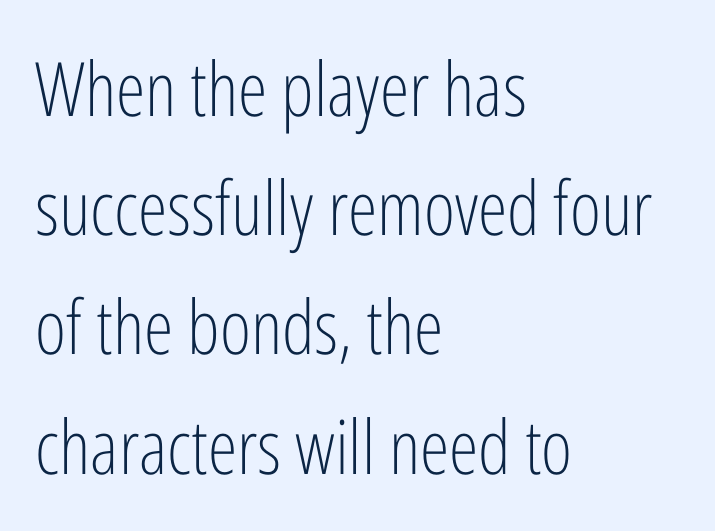
When letters stand straight like this, we call the style roman or upright. Bold? No — there's no thickening of the strokes. In terms of leading, this rendering sits right in the middle. Note the varied advance widths — an 'i' is clearly narrower than an 'm'.
